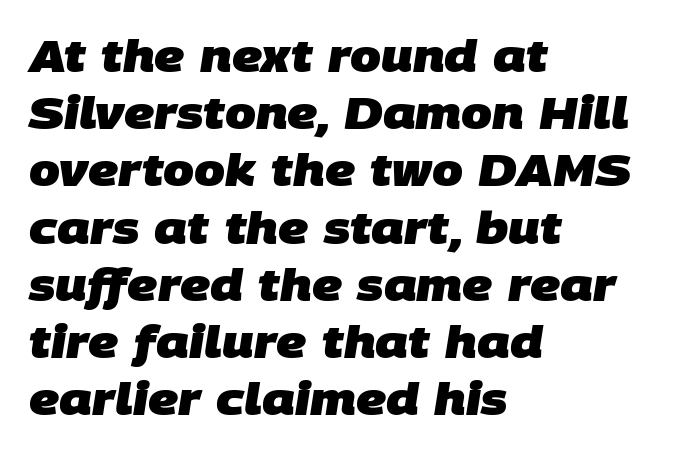
The image shows 44 px heavy sans-serif type; set left-aligned, normal line spacing (1.3x), normal letter spacing, not underlined; low stroke contrast and a large x-height.
